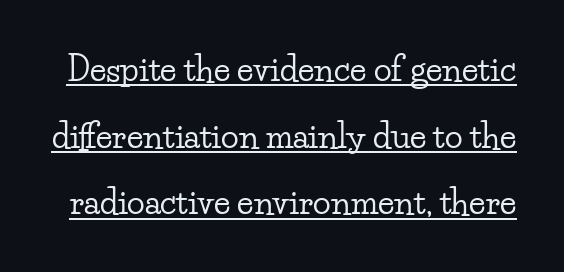
The image shows 33 px wide serif type, upright; set loose line spacing (2.02x), normal letter spacing, underlined; low stroke contrast and a small x-height.
